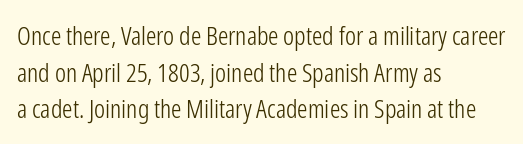
In CSS terms this would be text-align: left. The words here are not underlined. The font is comparable to plain body text, perhaps lighter. Every character sits straight up, as roman type does. The vertical gap from one line to the next is medium. Compared with typical body copy, the letter spacing here is the same.
